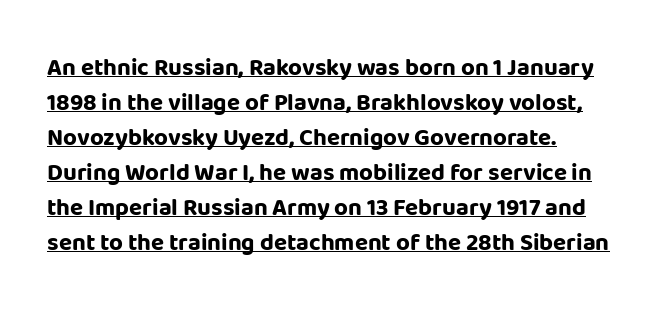
The image shows 24 px bold type, upright; set left-aligned, normal line spacing (1.46x), normal letter spacing, underlined.
